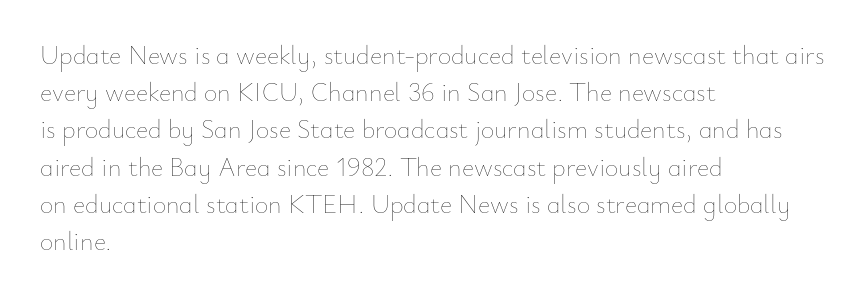
The image shows 26 px text type, upright; set left-aligned, normal line spacing (1.43x), normal letter spacing, not underlined.
